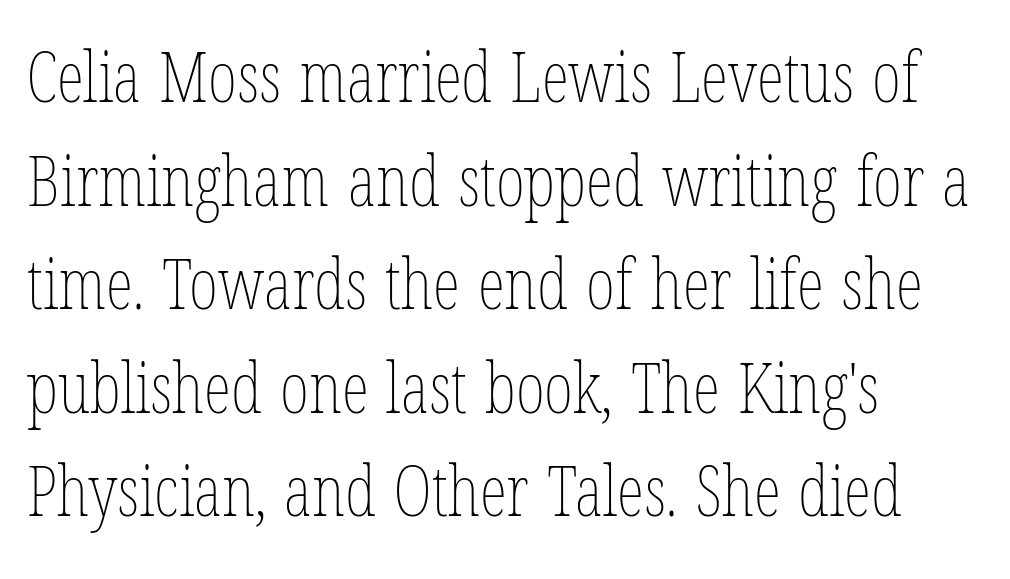
Q: Is the text bold? A: No.
Q: Is the text italic (slanted)? A: No, it is upright.
Q: Is the text underlined? A: No.
Q: How is the paragraph aligned? A: Left-aligned.
Q: Is the spacing between letters normal or unusually wide? A: Normal.
Q: Is the spacing between lines tight, normal or loose? A: Normal.
Q: Width (condensed, normal, or wide)? A: Condensed.
Q: Stroke contrast? A: Low.
Q: x-height? A: Medium.
Q: Monospaced? A: No.
